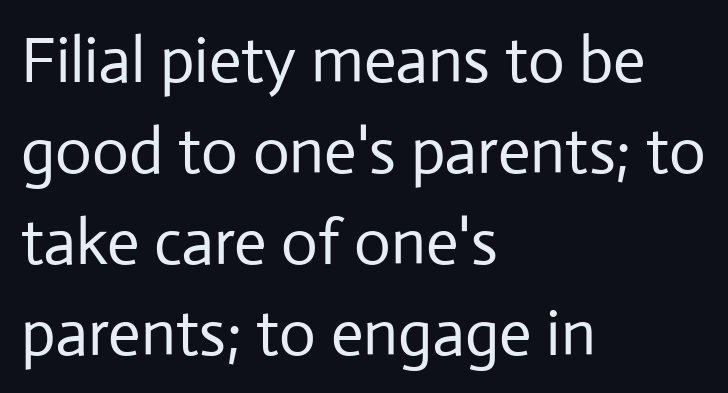
Q: Is the text bold? A: No.
Q: Is the text italic (slanted)? A: No, it is upright.
Q: Is the typeface a serif or a sans-serif typeface? A: Sans-serif.
Q: Is the text underlined? A: No.
Q: How is the paragraph aligned? A: Left-aligned.
Q: Is the spacing between letters normal or unusually wide? A: Normal.
Q: Is the spacing between lines tight, normal or loose? A: Normal.
Q: Width (condensed, normal, or wide)? A: Normal.
Q: Stroke contrast? A: Low.
Q: x-height? A: Medium.
Q: Monospaced? A: No.
